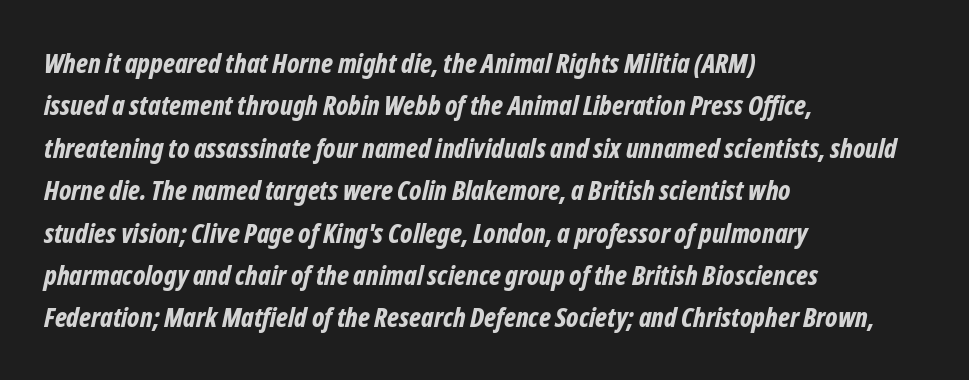
The image shows 27 px bold type, italic (leaning right); set left-aligned, normal line spacing (1.57x), normal letter spacing, not underlined.
